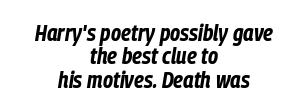
Q: Is the text bold? A: Yes.
Q: Is the text italic (slanted)? A: Yes, it leans right by about 9 degrees.
Q: Is the text underlined? A: No.
Q: How is the paragraph aligned? A: Centered.
Q: Is the spacing between letters normal or unusually wide? A: Normal.
Q: Is the spacing between lines tight, normal or loose? A: Tight.
